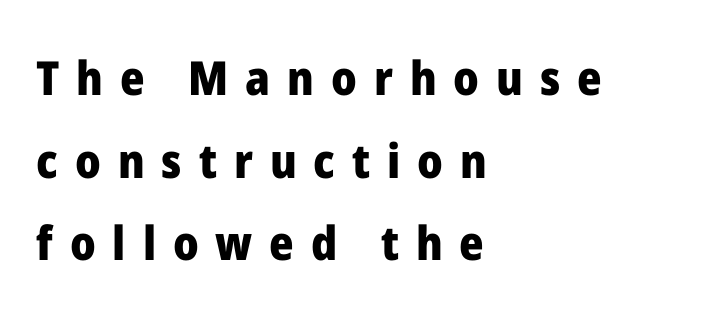
{"serif": "no", "italic": "no", "bold": "yes", "weight": "heavy", "width": "normal", "stroke_contrast": "low", "x_height": "medium", "monospaced": "no", "underline": "no", "align": "left", "line_spacing_ratio": 1.76, "letter_spacing": "wide", "letter_spacing_em": 0.36, "glyph_px": 47}
